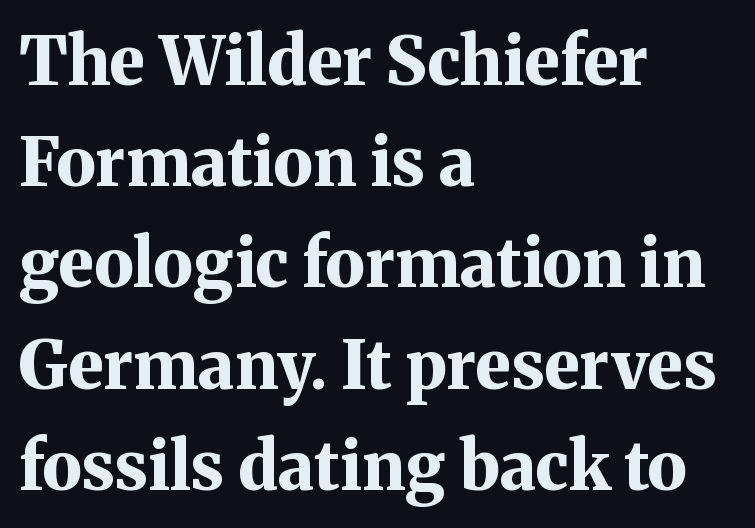
{"serif": "yes", "italic": "no", "bold": "yes", "weight": "bold", "width": "normal", "stroke_contrast": "medium", "x_height": "medium", "monospaced": "no", "underline": "no", "align": "left", "line_spacing": "normal", "line_spacing_ratio": 1.51, "letter_spacing": "normal", "letter_spacing_em": 0.0, "glyph_px": 67}
